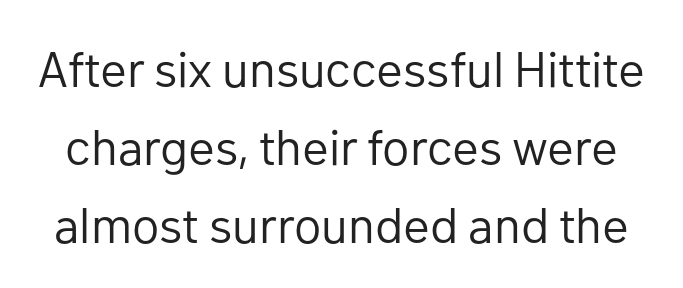
The image shows 50 px regular-weight sans-serif type, upright; set normal line spacing (1.56x), normal letter spacing, not underlined; low stroke contrast and a medium x-height.
